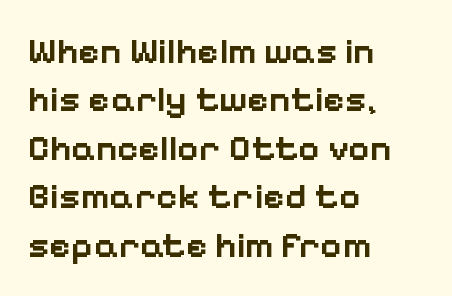
{"serif": "no", "italic": "no", "bold": "semi", "weight": "semibold", "width": "normal", "stroke_contrast": "low", "x_height": "medium", "monospaced": "no", "underline": "no", "align": "left", "line_spacing": "normal", "line_spacing_ratio": 1.31, "letter_spacing": "normal", "letter_spacing_em": 0.0, "glyph_px": 37}
